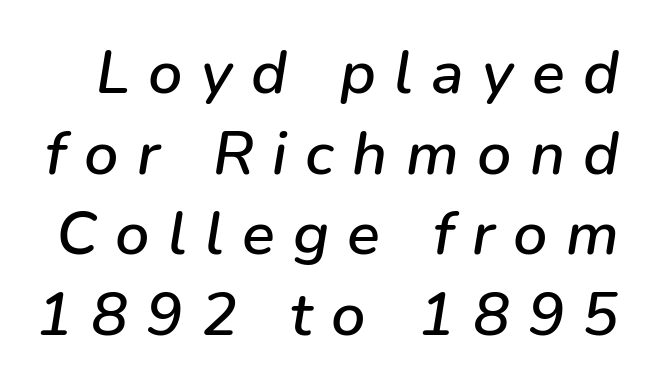
This sample keeps an unexceptional amount of space between lines. Proportional: the letters do not fall into vertical columns. Is the letter spacing exaggerated? Yes — the characters are pushed far apart. Glance below the letters and you will spot only blank space. These lines were composed using italics.
